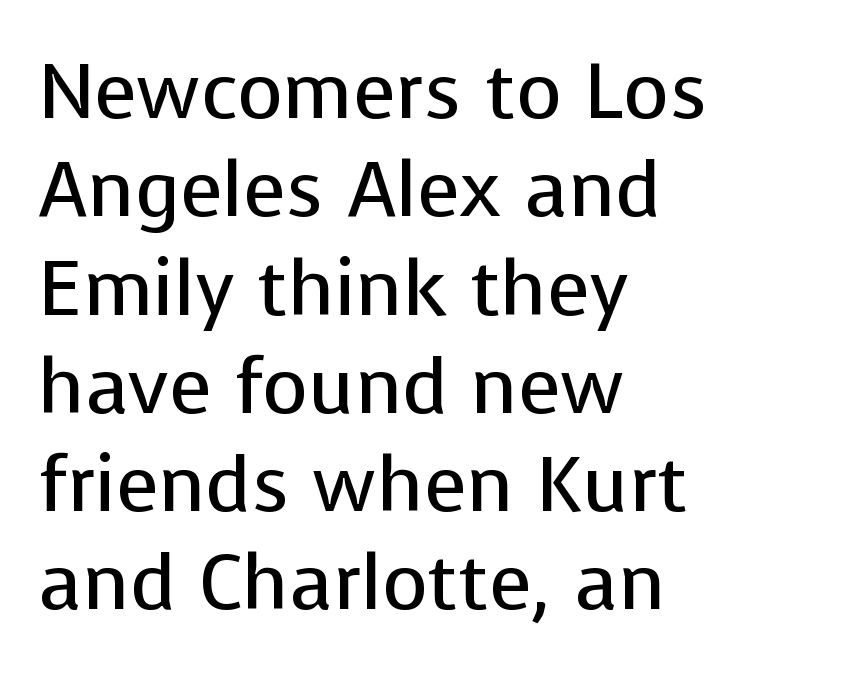
The image shows 78 px regular-weight sans-serif type, upright; set left-aligned, normal line spacing (1.26x), normal letter spacing, not underlined; low stroke contrast and a medium x-height.
